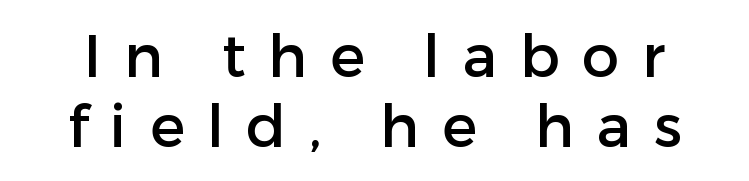
Q: Is the text italic (slanted)? A: No, it is upright.
Q: Is the typeface a serif or a sans-serif typeface? A: Sans-serif.
Q: Is the text underlined? A: No.
Q: Is the spacing between letters normal or unusually wide? A: Unusually wide.
Q: Width (condensed, normal, or wide)? A: Normal.
Q: Stroke contrast? A: Low.
Q: x-height? A: Medium.
Q: Monospaced? A: No.
